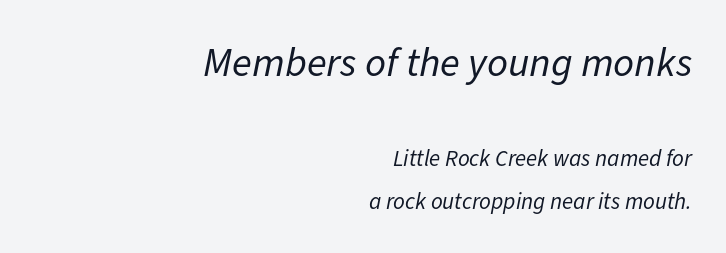
{"italic": "yes", "lean": "right", "slant_degrees": 11, "bold": "no", "weight": "regular", "width": "normal", "stroke_contrast": "low", "x_height": "medium", "monospaced": "no", "underline": "no", "align": "right", "line_spacing_ratio": 1.84, "letter_spacing": "normal", "letter_spacing_em": 0.0, "larger_block": "first", "size_ratio": 1.78, "glyph_px": 41}
